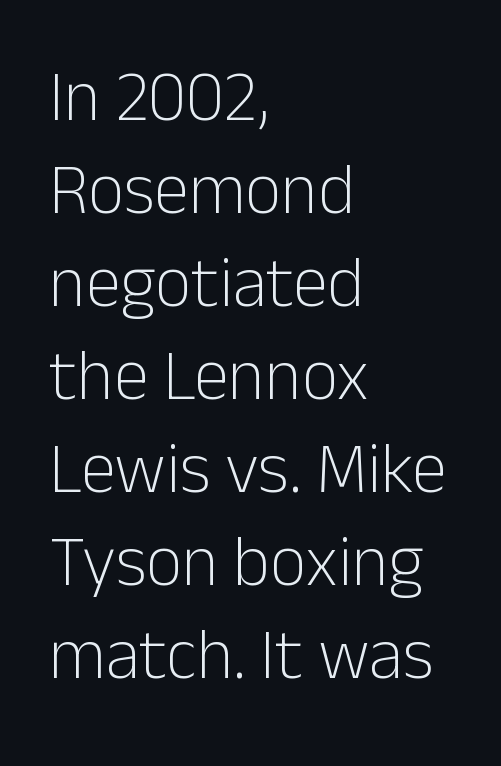
This is roman type, the default non-slanted kind. Words float on clear page, feet unadorned. Nothing heavy about these letters — not bold at all. Note the varied advance widths — an 'i' is clearly narrower than an 'm'. These lines are composed in type without serifs.
